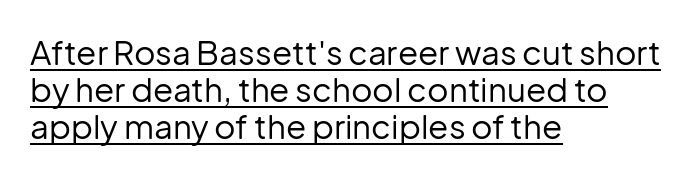
{"serif": "no", "italic": "no", "bold": "no", "weight": "regular", "width": "normal", "stroke_contrast": "low", "x_height": "medium", "monospaced": "no", "underline": "yes", "align": "left", "line_spacing": "tight", "line_spacing_ratio": 1.12, "letter_spacing": "normal", "letter_spacing_em": 0.0, "glyph_px": 33}
